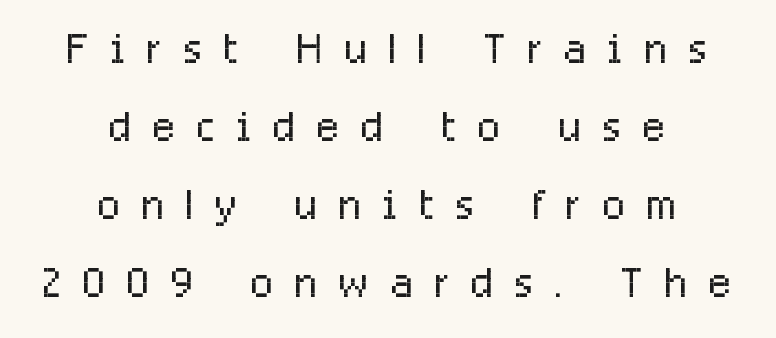
{"serif": "no", "italic": "no", "bold": "no", "weight": "light", "width": "condensed", "stroke_contrast": "low", "x_height": "medium", "monospaced": "no", "underline": "no", "align": "center", "line_spacing": "normal", "line_spacing_ratio": 1.32, "letter_spacing": "wide", "letter_spacing_em": 0.37, "glyph_px": 59}
